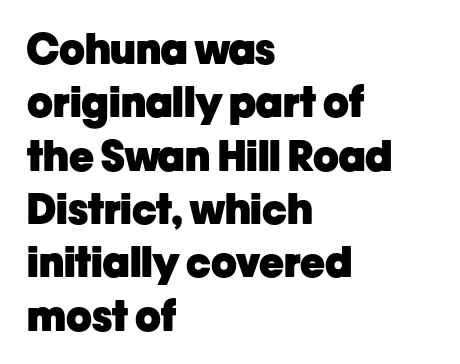
{"serif": "no", "italic": "no", "bold": "yes", "weight": "heavy", "width": "normal", "stroke_contrast": "low", "x_height": "medium", "monospaced": "no", "underline": "no", "align": "left", "line_spacing": "normal", "line_spacing_ratio": 1.27, "letter_spacing": "normal", "letter_spacing_em": 0.0, "glyph_px": 42}
